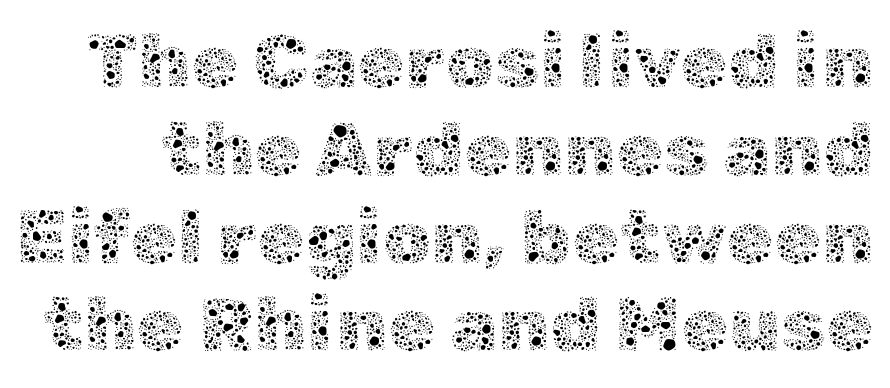
Line spacing here is tight. Characters follow at the spacing the type designer built in. The space beneath each line is pristine and unruled. Do the characters align in a grid? No, the font is proportional.
